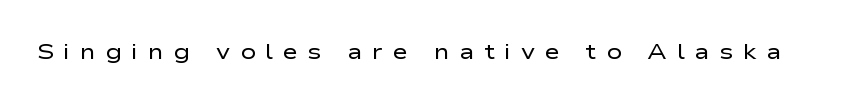
The image shows 21 px text type, upright; set unusually wide letter spacing (+0.45 em), not underlined.
